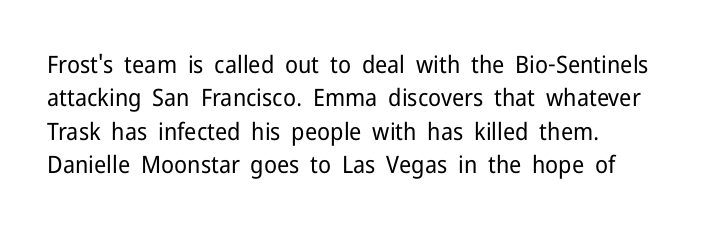
Q: Is the text bold? A: No.
Q: Is the text italic (slanted)? A: No, it is upright.
Q: Is the text underlined? A: No.
Q: How is the paragraph aligned? A: Left-aligned.
Q: Is the spacing between letters normal or unusually wide? A: Normal.
Q: Is the spacing between lines tight, normal or loose? A: Normal.
